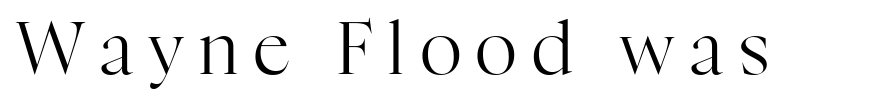
You could not count columns in this text — the font is proportionally spaced. The glyphs are unaccompanied by any horizontal stroke below them. Glyph-to-glyph distance is far greater than everyday printed text. A typesetter would label this face a serif.
